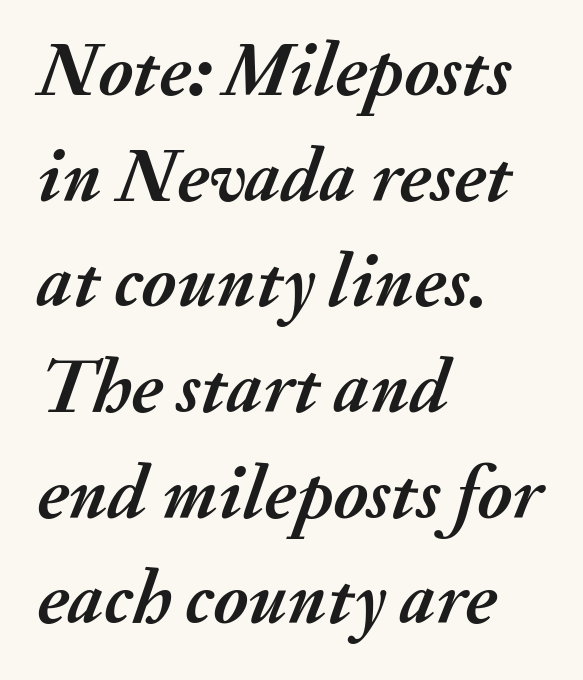
The image shows 76 px semibold type, italic (leaning right); set left-aligned, normal line spacing (1.39x), normal letter spacing, not underlined; medium stroke contrast and a small x-height.
